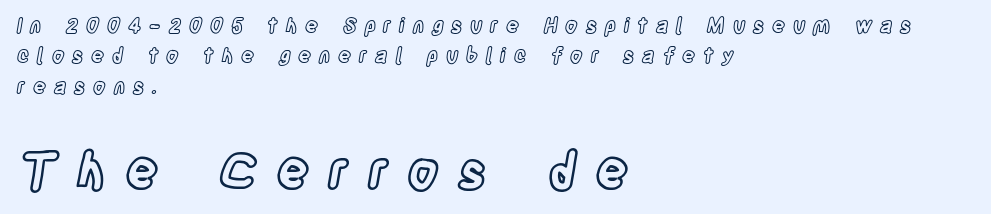
These lines are rendered in a variable-pitch font. The rag falls on the right side of this text block. These lines have a slow, spaced-out rhythm from letter to letter. Rule under the text: the space is simply empty. Is there much room between lines? A standard amount, neither cramped nor airy.
